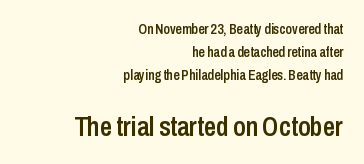
{"italic": "no", "bold": "semi", "underline": "no", "align": "right", "line_spacing": "normal", "line_spacing_ratio": 1.66, "letter_spacing": "normal", "letter_spacing_em": 0.0, "larger_block": "second", "size_ratio": 1.93, "glyph_px": 27}
